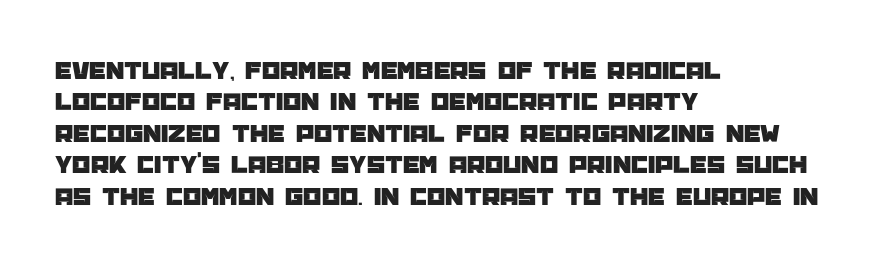
{"italic": "no", "underline": "no", "align": "left", "line_spacing_ratio": 1.21, "letter_spacing": "normal", "letter_spacing_em": 0.0, "glyph_px": 26}
